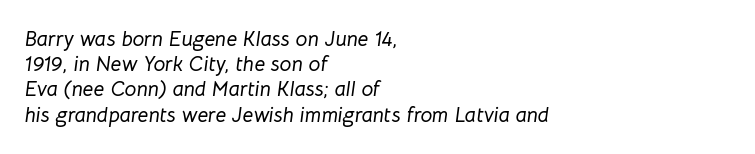
The image shows 21 px text type, italic (leaning right); set left-aligned, line spacing 1.2x, normal letter spacing, not underlined.
